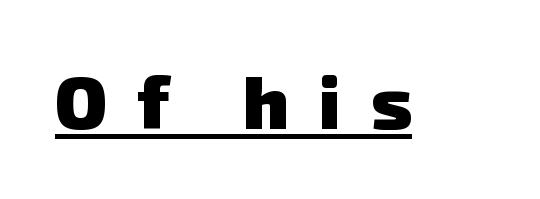
Q: Is the text bold? A: Yes.
Q: Is the typeface a serif or a sans-serif typeface? A: Sans-serif.
Q: Is the text underlined? A: Yes.
Q: Is the spacing between letters normal or unusually wide? A: Unusually wide.
Q: Width (condensed, normal, or wide)? A: Normal.
Q: Stroke contrast? A: Low.
Q: x-height? A: Medium.
Q: Monospaced? A: No.
